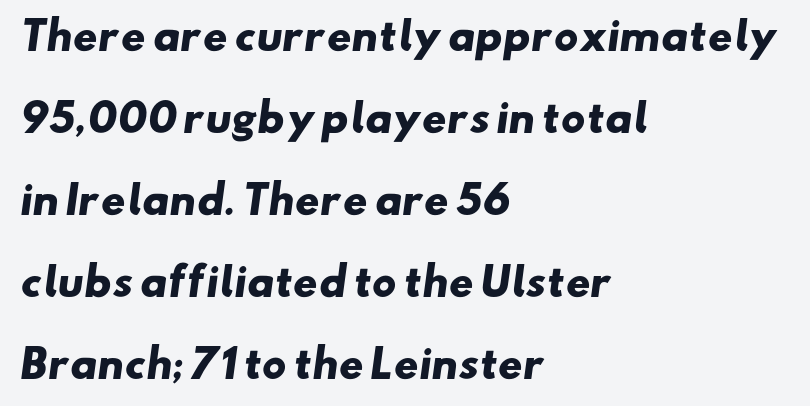
{"serif": "no", "bold": "yes", "weight": "heavy", "width": "wide", "stroke_contrast": "low", "x_height": "small", "monospaced": "no", "underline": "no", "align": "left", "line_spacing": "loose", "line_spacing_ratio": 2.16, "letter_spacing": "normal", "letter_spacing_em": 0.0, "glyph_px": 38}
